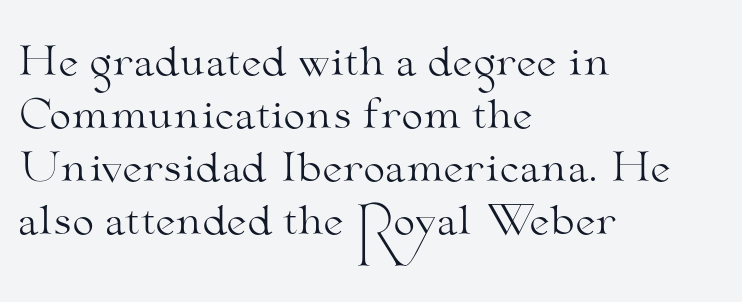
Spacing verdict: proportional, widths tailored to each character. Any mark beneath the type? The region is blank. Ink coverage per letter is moderate at most. This is the regular roman posture of the typeface.
